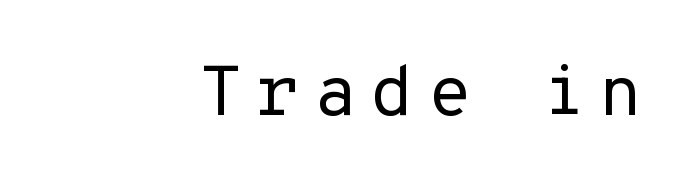
Q: Is the text bold? A: No.
Q: Is the text italic (slanted)? A: No, it is upright.
Q: Is the typeface a serif or a sans-serif typeface? A: Sans-serif.
Q: Is the text underlined? A: No.
Q: Width (condensed, normal, or wide)? A: Normal.
Q: Stroke contrast? A: Low.
Q: x-height? A: Medium.
Q: Monospaced? A: Yes.
